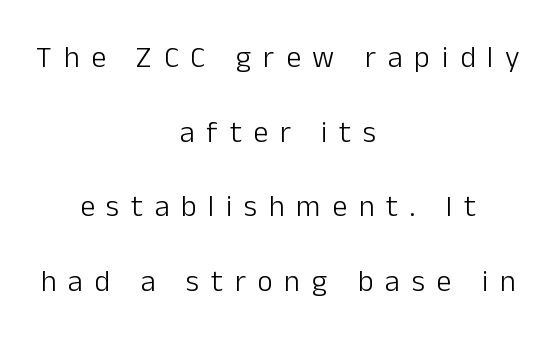
Q: Is the text bold? A: No.
Q: Is the text italic (slanted)? A: No, it is upright.
Q: Is the typeface a serif or a sans-serif typeface? A: Sans-serif.
Q: Is the text underlined? A: No.
Q: How is the paragraph aligned? A: Centered.
Q: Is the spacing between letters normal or unusually wide? A: Unusually wide.
Q: Is the spacing between lines tight, normal or loose? A: Loose.
Q: Width (condensed, normal, or wide)? A: Normal.
Q: Stroke contrast? A: Low.
Q: x-height? A: Medium.
Q: Monospaced? A: No.
